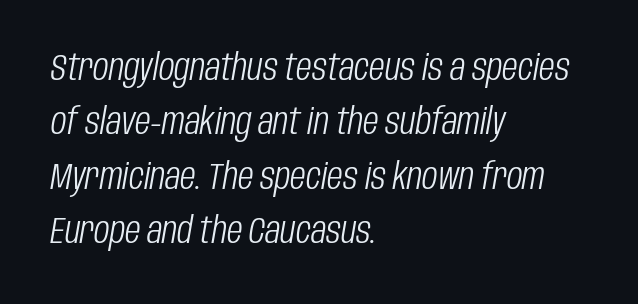
The image shows 36 px light, condensed type, italic (leaning right); set left-aligned, normal line spacing (1.51x), normal letter spacing, not underlined; low stroke contrast and a large x-height.
